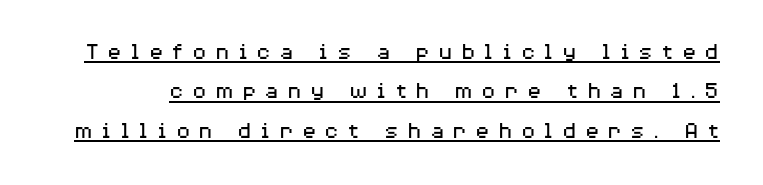
{"italic": "no", "bold": "no", "underline": "yes", "line_spacing": "normal", "line_spacing_ratio": 1.64, "letter_spacing": "wide", "letter_spacing_em": 0.34, "glyph_px": 24}
